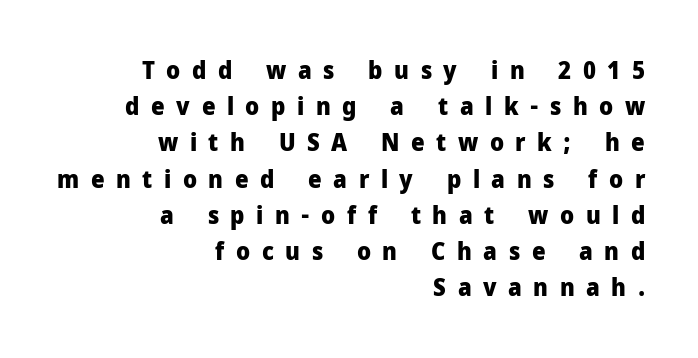
These lines sit exactly where default settings would place them. Beneath every word, the page is bare. The strokes are fattened all the way to bold. Observe the wide spacing: letters keep a clear distance from each other.
